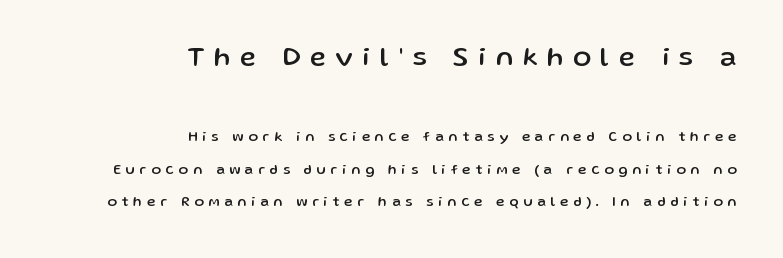
Between one letter and the next there's a generous, obvious gap. Interline gaps are noticeably wide in this sample. Note: larger setting up top, smaller setting below. Casual observation: everything's shoved over to the right. If you drew a line through each stem, it would be perfectly vertical. Each row of text sits above clean, open space.
